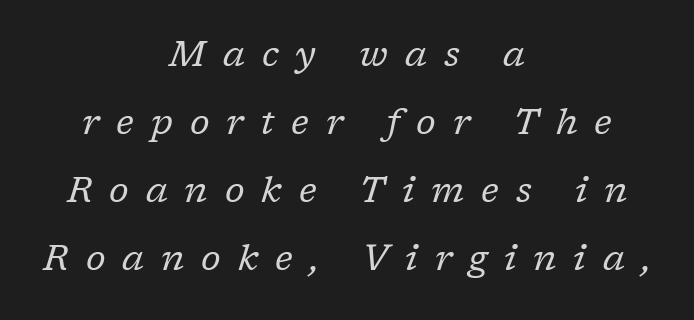
Does the copy run flush right? No — it is centered line by line. You can tell from the footed stems that serif type was used. Does the lettering tilt? It does — this is italic. What stands out about the letter spacing? Its width — letters are far apart. You could not count columns in this text — the font is proportionally spaced. The passage shown is not underscored anywhere.
